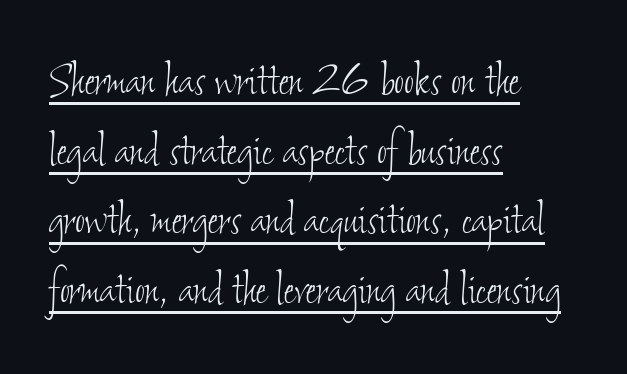
Q: Is the text bold? A: No.
Q: Is the text underlined? A: Yes.
Q: How is the paragraph aligned? A: Left-aligned.
Q: Is the spacing between letters normal or unusually wide? A: Normal.
Q: Is the spacing between lines tight, normal or loose? A: Normal.
Q: Width (condensed, normal, or wide)? A: Condensed.
Q: Stroke contrast? A: Low.
Q: x-height? A: Small.
Q: Monospaced? A: No.
